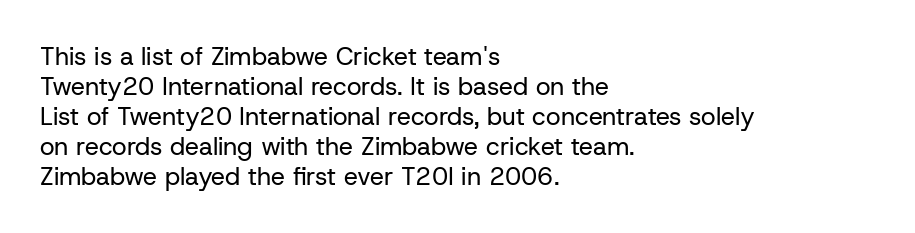
Stem width sits at or under what a default text font uses. Rendered with straight, roman letterforms. In CSS terms this would be text-align: left. Is the letter spacing exaggerated? No — it looks like the ordinary default.
